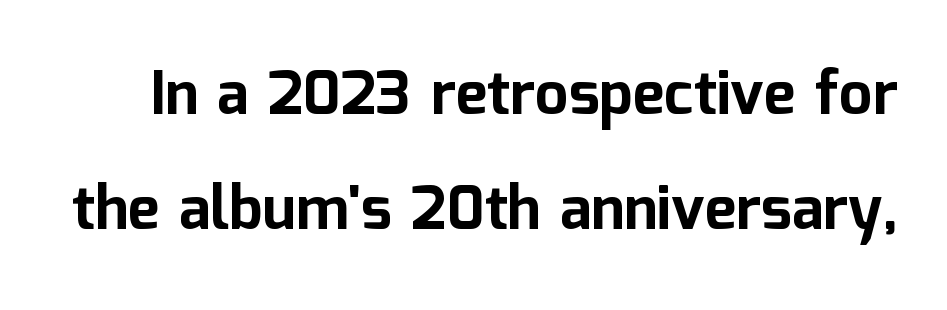
{"serif": "no", "italic": "no", "bold": "yes", "weight": "bold", "width": "normal", "stroke_contrast": "low", "x_height": "medium", "monospaced": "no", "underline": "no", "line_spacing": "loose", "line_spacing_ratio": 1.92, "letter_spacing": "normal", "letter_spacing_em": 0.0, "glyph_px": 60}
